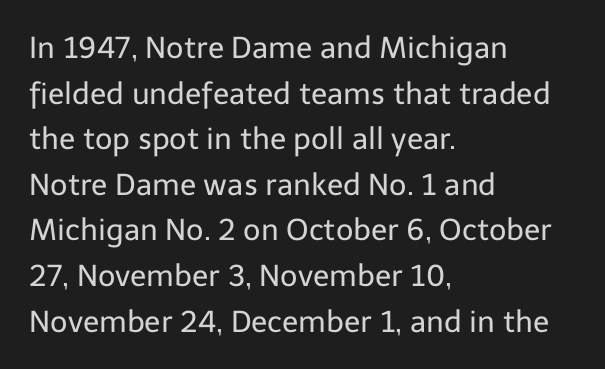
Q: Is the text bold? A: No.
Q: Is the text italic (slanted)? A: No, it is upright.
Q: Is the typeface a serif or a sans-serif typeface? A: Sans-serif.
Q: Is the text underlined? A: No.
Q: How is the paragraph aligned? A: Left-aligned.
Q: Is the spacing between letters normal or unusually wide? A: Normal.
Q: Is the spacing between lines tight, normal or loose? A: Normal.
Q: Width (condensed, normal, or wide)? A: Normal.
Q: Stroke contrast? A: Low.
Q: x-height? A: Medium.
Q: Monospaced? A: No.
